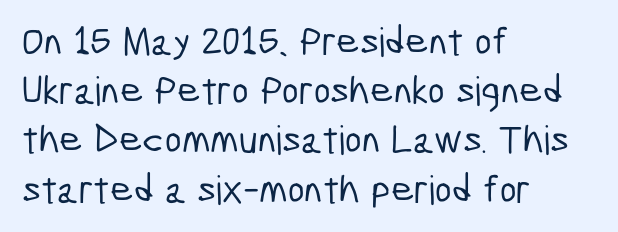
Q: Is the typeface a serif or a sans-serif typeface? A: Sans-serif.
Q: Is the text underlined? A: No.
Q: How is the paragraph aligned? A: Left-aligned.
Q: Is the spacing between letters normal or unusually wide? A: Normal.
Q: Width (condensed, normal, or wide)? A: Condensed.
Q: Stroke contrast? A: Low.
Q: x-height? A: Medium.
Q: Monospaced? A: No.
